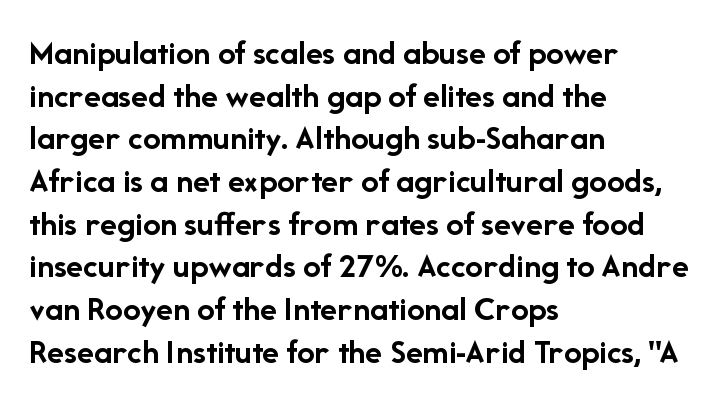
The gaps between neighbouring characters are ordinary and unremarkable. Typographic density is high because the face is bold. The zone under the glyphs is completely vacant. The setting favours the left margin, as ordinary paragraphs usually do. The lettering holds an erect, upright posture throughout.
